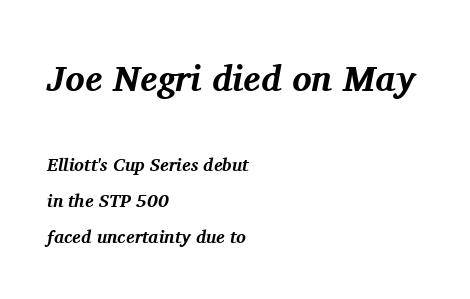
The image shows 36 px bold serif type, italic (leaning right); set left-aligned, loose line spacing (2.02x), normal letter spacing, not underlined; the first (top) block is 2.0x larger; medium stroke contrast and a medium x-height.
